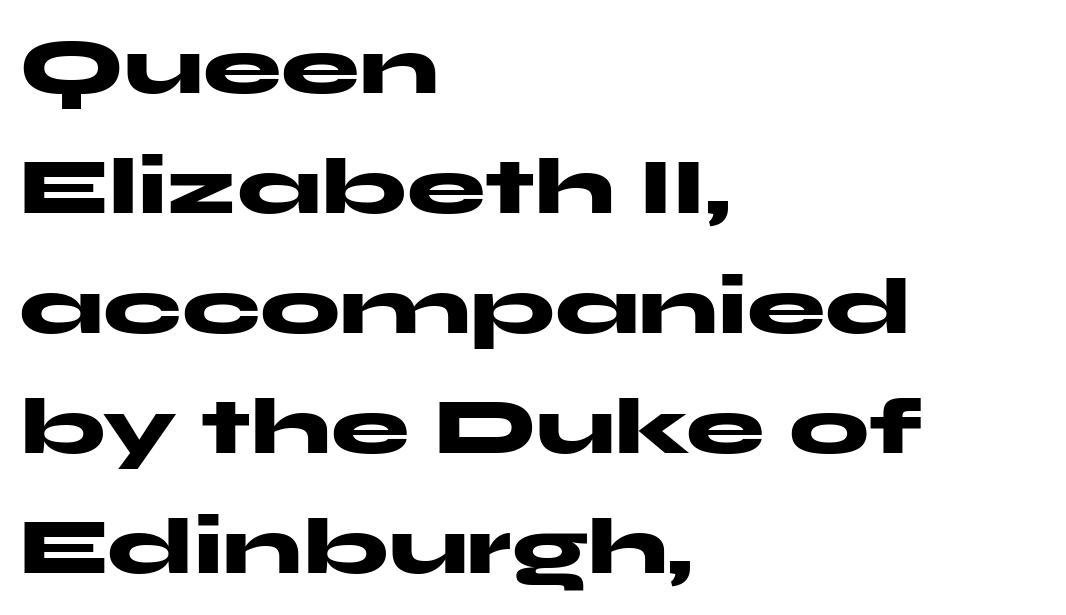
Q: Is the text bold? A: Yes.
Q: Is the text italic (slanted)? A: No, it is upright.
Q: Is the typeface a serif or a sans-serif typeface? A: Sans-serif.
Q: Is the text underlined? A: No.
Q: How is the paragraph aligned? A: Left-aligned.
Q: Is the spacing between letters normal or unusually wide? A: Normal.
Q: Is the spacing between lines tight, normal or loose? A: Normal.
Q: Width (condensed, normal, or wide)? A: Wide.
Q: Stroke contrast? A: Medium.
Q: x-height? A: Medium.
Q: Monospaced? A: No.
